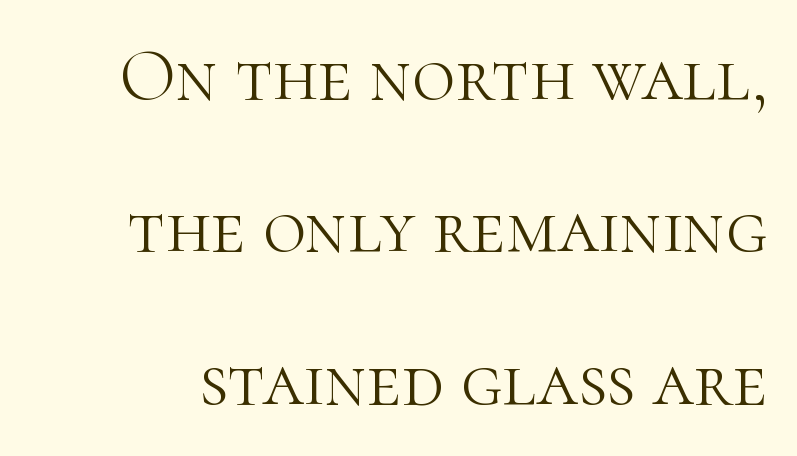
Q: Is the text bold? A: No.
Q: Is the text italic (slanted)? A: No, it is upright.
Q: Is the typeface a serif or a sans-serif typeface? A: Serif.
Q: Is the text underlined? A: No.
Q: Is the spacing between letters normal or unusually wide? A: Normal.
Q: Is the spacing between lines tight, normal or loose? A: Loose.
Q: Width (condensed, normal, or wide)? A: Normal.
Q: Stroke contrast? A: High.
Q: x-height? A: Medium.
Q: Monospaced? A: No.
